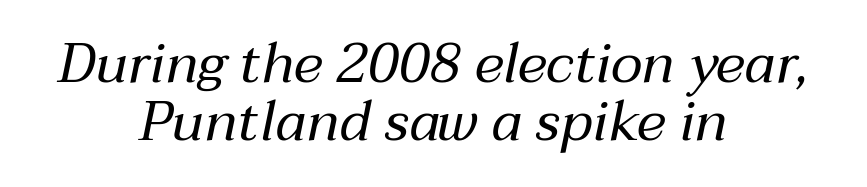
{"italic": "yes", "lean": "right", "slant_degrees": 12, "bold": "no", "weight": "regular", "width": "normal", "stroke_contrast": "medium", "x_height": "medium", "monospaced": "no", "underline": "no", "align": "center", "line_spacing": "tight", "line_spacing_ratio": 1.04, "letter_spacing": "normal", "letter_spacing_em": 0.0, "glyph_px": 56}
